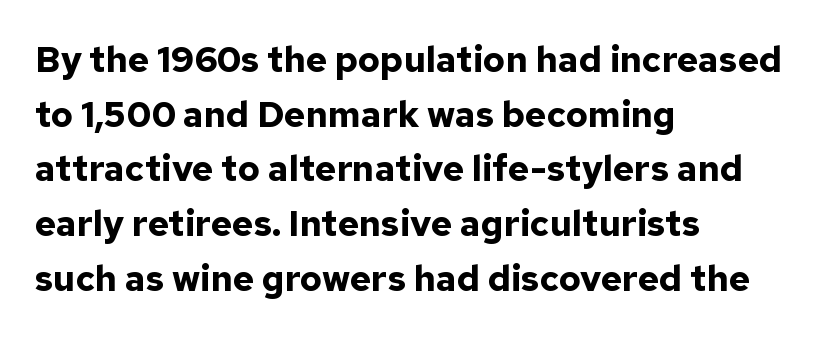
A student would call this left alignment; a typographer would say flush left, rag right. This sample has the flowing, uneven cadence of proportional lettering. The leading is moderate, giving the passage an even texture. The passage shown has conventional tracking throughout. Rendered with straight, roman letterforms.
